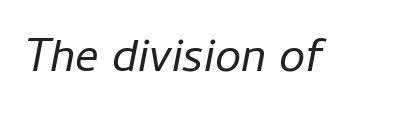
Q: Is the text bold? A: No.
Q: Is the text italic (slanted)? A: Yes, it leans right by about 11 degrees.
Q: Is the text underlined? A: No.
Q: Is the spacing between letters normal or unusually wide? A: Normal.
Q: Width (condensed, normal, or wide)? A: Normal.
Q: Stroke contrast? A: Low.
Q: x-height? A: Medium.
Q: Monospaced? A: No.
